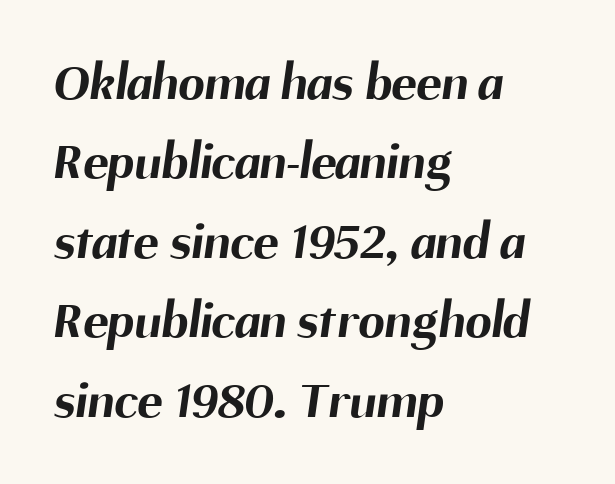
The image shows 53 px bold sans-serif type; set left-aligned, normal line spacing (1.5x), normal letter spacing, not underlined; medium stroke contrast and a medium x-height.
